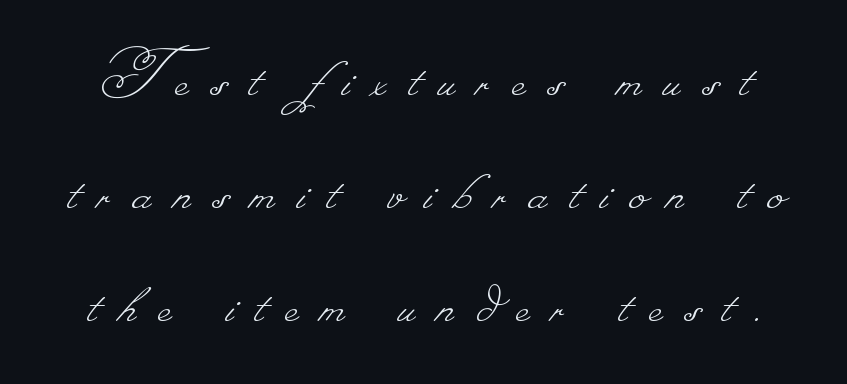
Weight class: somewhere from thin through regular. Each letter keeps its own natural width here, so spacing adapts to shape. Regarding leading, the lines here are spaced in the standard way. Look at the tracking — it's clearly loosened, letters drifting apart.
